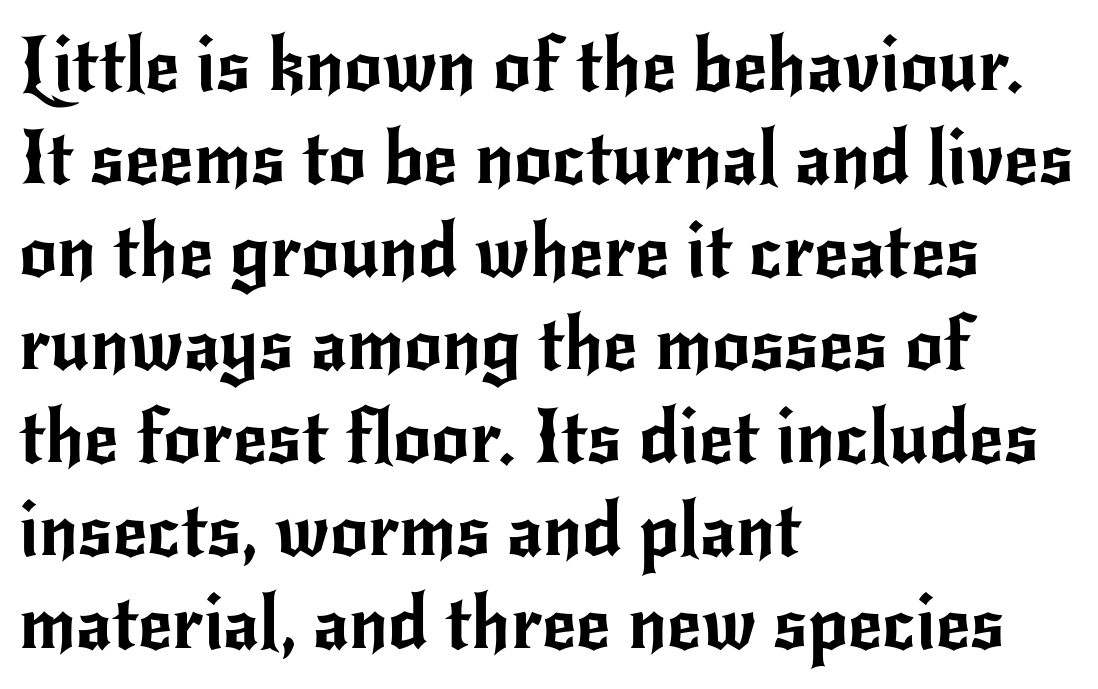
The image shows 75 px sans-serif type, upright; set left-aligned, line spacing 1.24x, normal letter spacing, not underlined; low stroke contrast and a small x-height.
